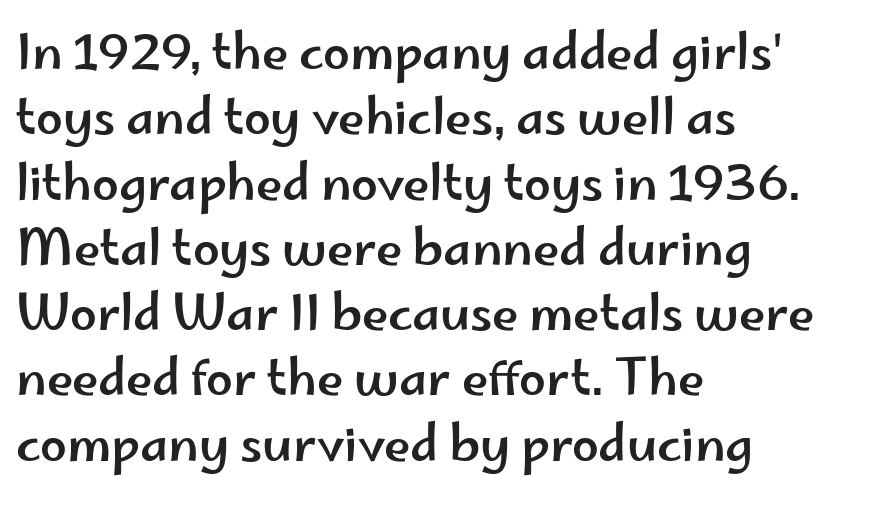
The image shows 48 px wide sans-serif type, upright; set left-aligned, normal line spacing (1.36x), normal letter spacing, not underlined; low stroke contrast and a small x-height.
